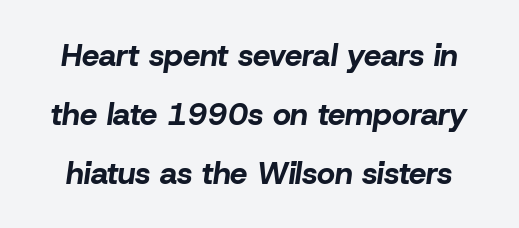
{"italic": "yes", "lean": "right", "slant_degrees": 8, "bold": "yes", "weight": "bold", "width": "normal", "stroke_contrast": "low", "x_height": "medium", "monospaced": "no", "underline": "no", "line_spacing": "loose", "line_spacing_ratio": 1.9, "letter_spacing": "normal", "letter_spacing_em": 0.0, "glyph_px": 31}
